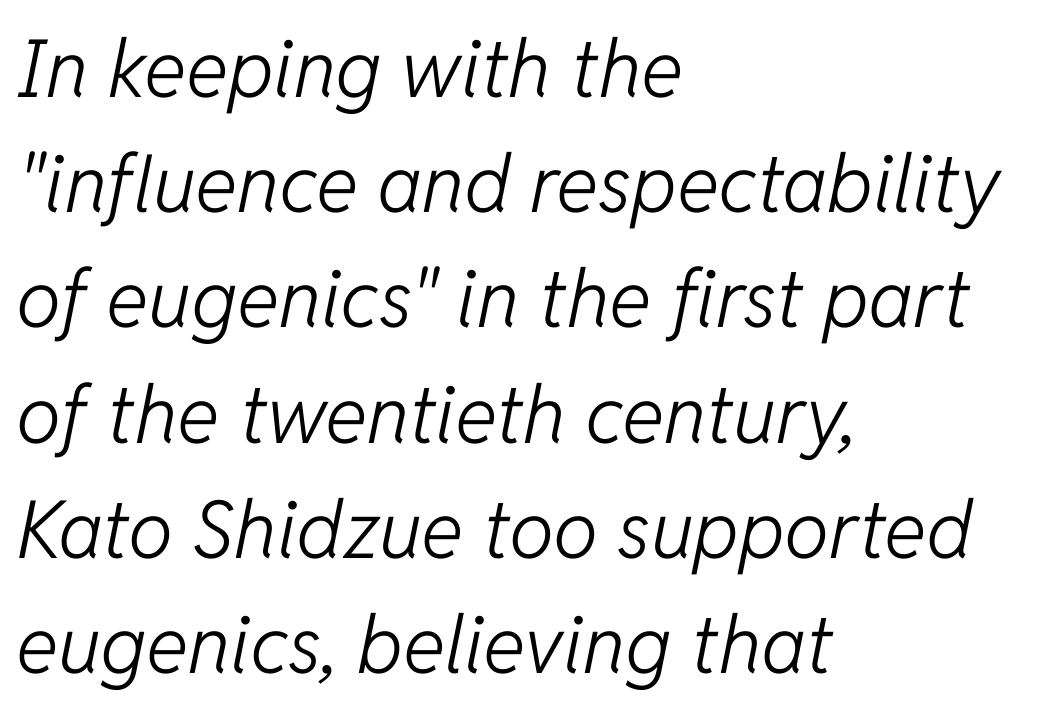
The image shows 80 px light type, italic (leaning right); set left-aligned, normal line spacing (1.44x), normal letter spacing, not underlined; low stroke contrast and a medium x-height.
